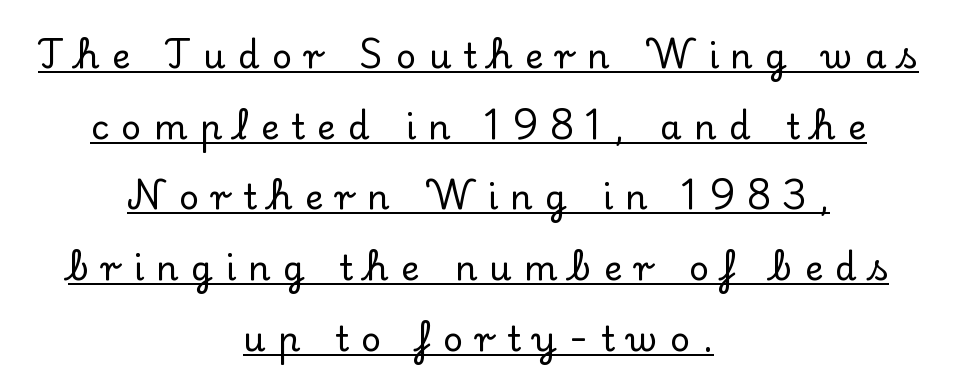
Ordinary non-slanted type is in use. You can tell from the footed stems that serif type was used. You could fit nearly another row in the gap between these rows. You could not count columns in this text — the font is proportionally spaced. The paragraph shown floats in the horizontal middle.
